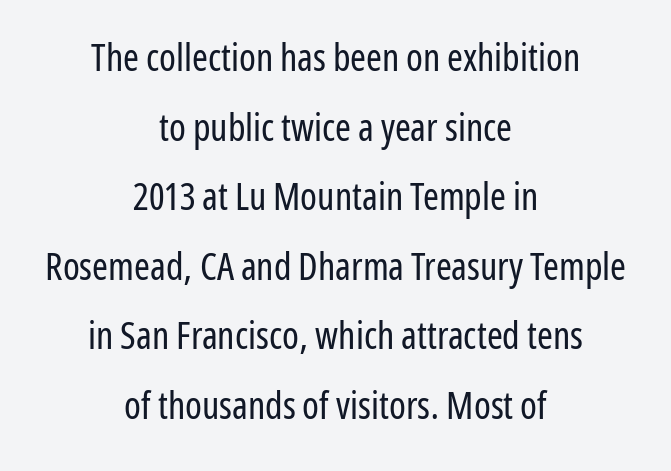
Q: Is the text bold? A: No.
Q: Is the text italic (slanted)? A: No, it is upright.
Q: Is the typeface a serif or a sans-serif typeface? A: Sans-serif.
Q: Is the text underlined? A: No.
Q: How is the paragraph aligned? A: Centered.
Q: Is the spacing between letters normal or unusually wide? A: Normal.
Q: Width (condensed, normal, or wide)? A: Condensed.
Q: Stroke contrast? A: Low.
Q: x-height? A: Medium.
Q: Monospaced? A: No.
